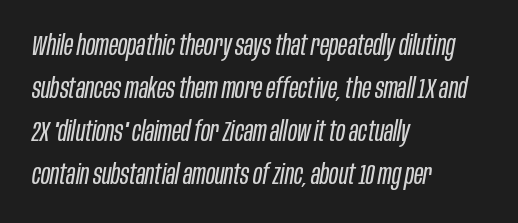
Q: Is the text bold? A: No.
Q: Is the text italic (slanted)? A: Yes, it leans right by about 10 degrees.
Q: Is the text underlined? A: No.
Q: How is the paragraph aligned? A: Left-aligned.
Q: Is the spacing between letters normal or unusually wide? A: Normal.
Q: Is the spacing between lines tight, normal or loose? A: Normal.
Q: Width (condensed, normal, or wide)? A: Condensed.
Q: Stroke contrast? A: Low.
Q: x-height? A: Large.
Q: Monospaced? A: No.
